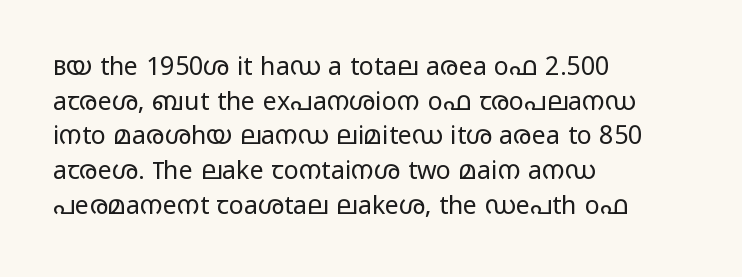
{"italic": "no", "bold": "no", "underline": "no", "align": "left", "line_spacing": "normal", "line_spacing_ratio": 1.39, "letter_spacing": "normal", "letter_spacing_em": 0.0, "glyph_px": 25}
